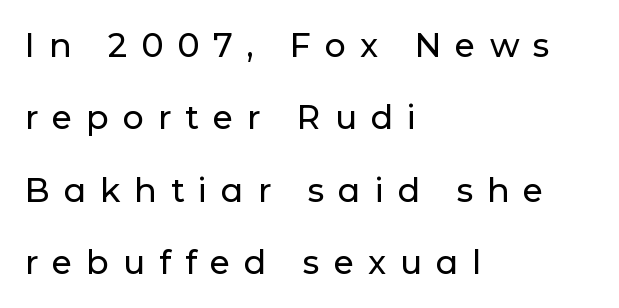
Q: Is the text italic (slanted)? A: No, it is upright.
Q: Is the typeface a serif or a sans-serif typeface? A: Sans-serif.
Q: Is the text underlined? A: No.
Q: How is the paragraph aligned? A: Left-aligned.
Q: Is the spacing between letters normal or unusually wide? A: Unusually wide.
Q: Is the spacing between lines tight, normal or loose? A: Loose.
Q: Width (condensed, normal, or wide)? A: Normal.
Q: Stroke contrast? A: Low.
Q: x-height? A: Medium.
Q: Monospaced? A: No.
